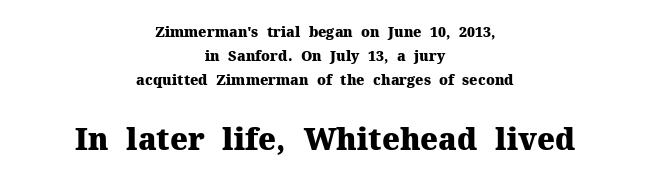
Q: Is the text bold? A: Yes.
Q: Is the text italic (slanted)? A: No, it is upright.
Q: Is the typeface a serif or a sans-serif typeface? A: Serif.
Q: Is the text underlined? A: No.
Q: How is the paragraph aligned? A: Centered.
Q: Is the spacing between letters normal or unusually wide? A: Normal.
Q: Is the spacing between lines tight, normal or loose? A: Normal.
Q: Which block of text is set in a larger size, the first (top) or the second (bottom)? A: The second (bottom) one.
Q: Width (condensed, normal, or wide)? A: Normal.
Q: Stroke contrast? A: Medium.
Q: x-height? A: Medium.
Q: Monospaced? A: No.
